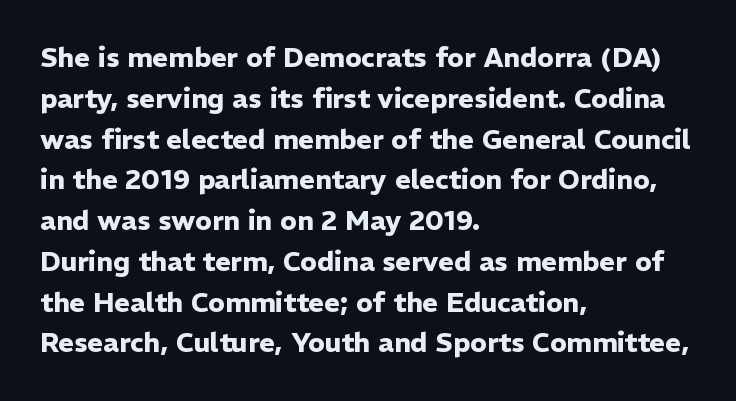
The image shows 27 px bold type, upright; set left-aligned, normal line spacing (1.51x), normal letter spacing, not underlined.
